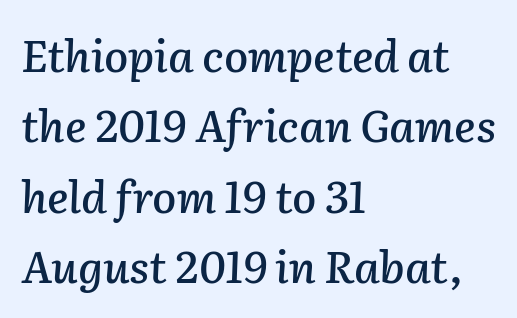
The image shows 44 px text type, italic (leaning right); set left-aligned, normal line spacing (1.6x), normal letter spacing, not underlined; low stroke contrast and a medium x-height.
